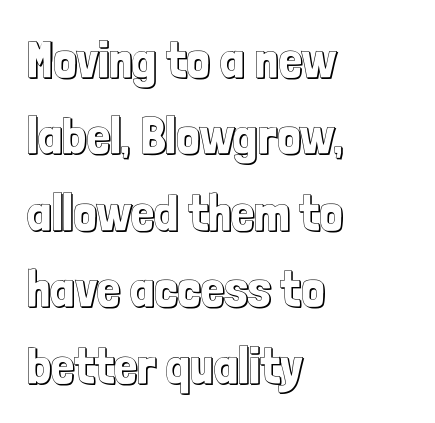
The image shows 52 px condensed type, upright; set left-aligned, normal line spacing (1.47x), normal letter spacing, not underlined; a medium x-height.
